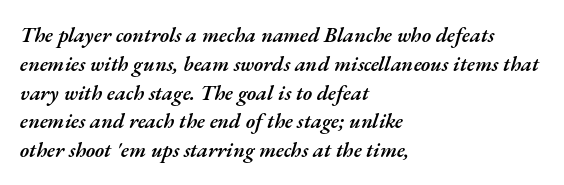
The image shows 21 px text type, italic (leaning right); set left-aligned, normal line spacing (1.37x), normal letter spacing, not underlined.
